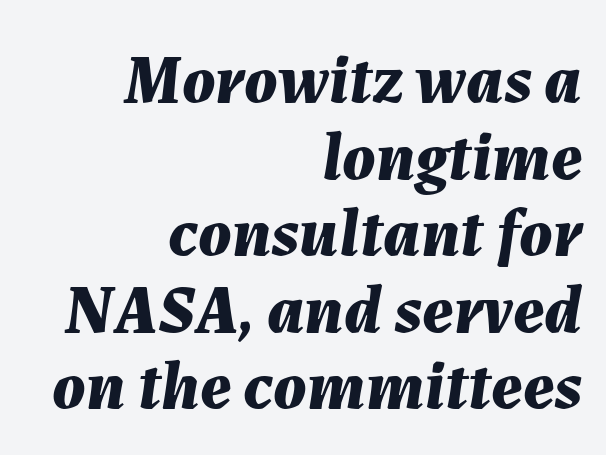
The image shows 69 px bold type, italic (leaning right); set right-aligned, tight line spacing (1.11x), normal letter spacing, not underlined; medium stroke contrast and a medium x-height.
